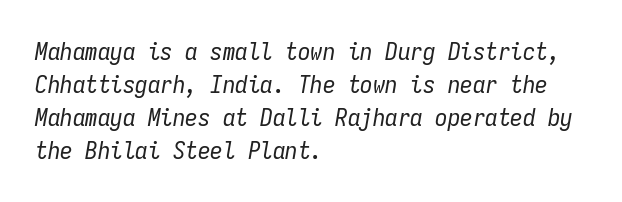
The image shows 25 px text type, italic (leaning right); set left-aligned, normal line spacing (1.32x), normal letter spacing, not underlined.
